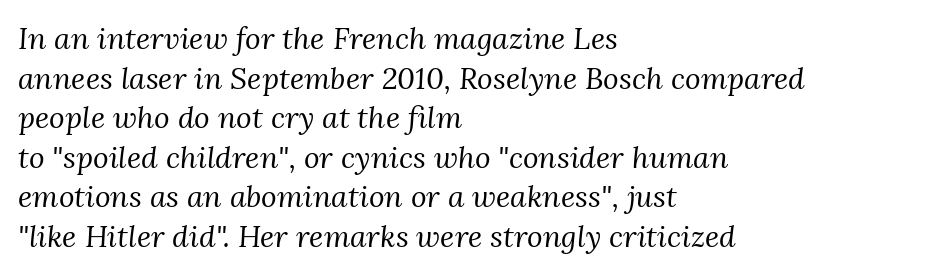
The image shows 30 px regular-weight serif type, italic (leaning right); set left-aligned, normal line spacing (1.32x), normal letter spacing, not underlined; medium stroke contrast and a medium x-height.
